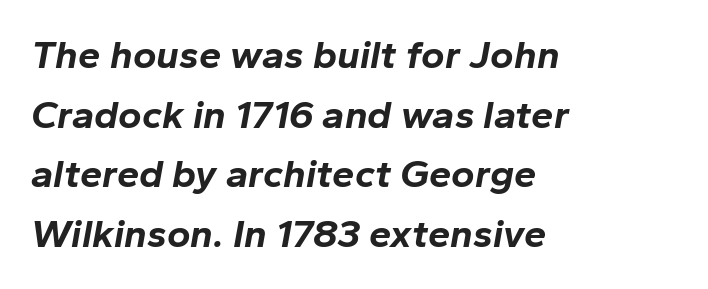
The image shows 40 px bold type, italic (leaning right); set left-aligned, normal line spacing (1.49x), normal letter spacing, not underlined; low stroke contrast and a medium x-height.
